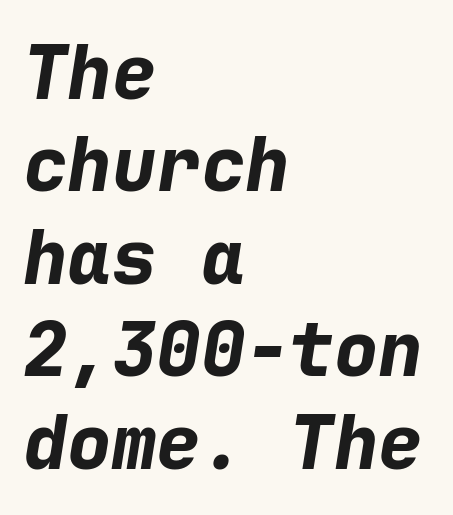
{"italic": "yes", "lean": "right", "slant_degrees": 9, "bold": "yes", "weight": "bold", "width": "normal", "stroke_contrast": "low", "x_height": "medium", "monospaced": "yes", "underline": "no", "align": "left", "line_spacing": "normal", "line_spacing_ratio": 1.25, "letter_spacing": "normal", "letter_spacing_em": 0.0, "glyph_px": 74}
